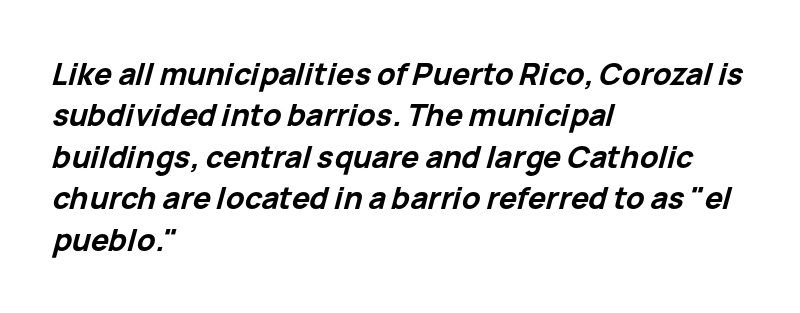
The image shows 30 px bold type, italic (leaning right); set left-aligned, normal line spacing (1.38x), normal letter spacing, not underlined; low stroke contrast and a medium x-height.
